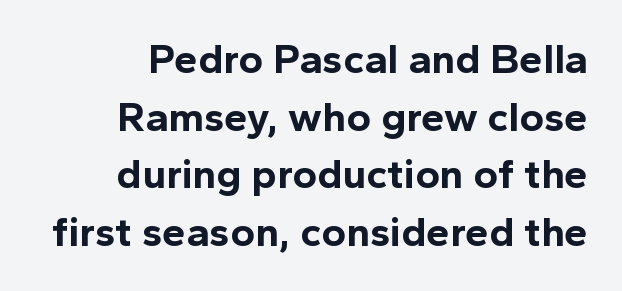
The image shows 42 px bold sans-serif type, upright; set right-aligned, normal line spacing (1.37x), normal letter spacing, not underlined; a medium x-height.
